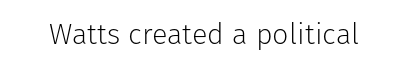
{"serif": "no", "italic": "no", "bold": "no", "weight": "light", "width": "normal", "stroke_contrast": "low", "x_height": "medium", "monospaced": "no", "underline": "no", "letter_spacing": "normal", "letter_spacing_em": 0.0, "glyph_px": 29}
